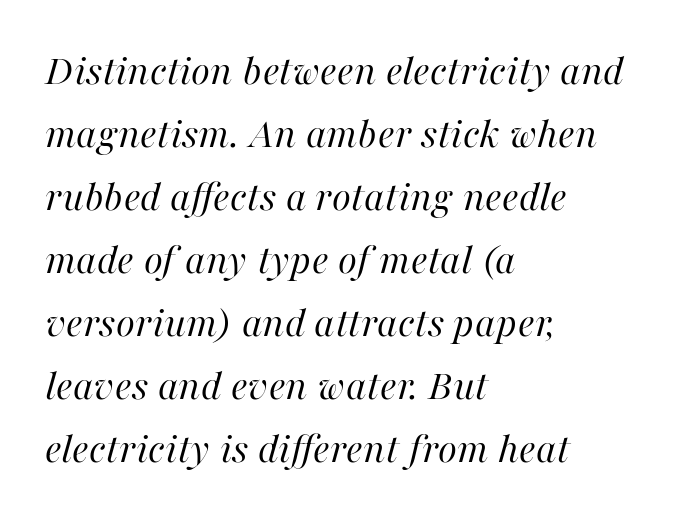
Think of a printed novel: that variable character pitch is what you see here. How would I describe the line gaps? Plain and ordinary. A bare baseline throughout the passage. The strokes carry an ordinary text weight at most. Tall strokes in this sample are angled rather than plumb. Characters follow at the spacing the type designer built in.
